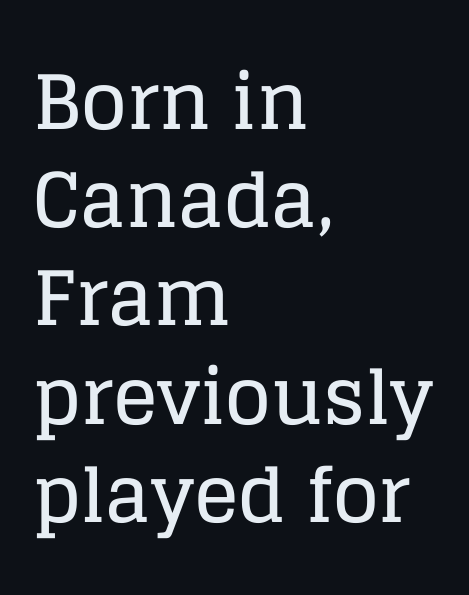
The image shows 75 px serif type, upright; set left-aligned, normal line spacing (1.31x), normal letter spacing, not underlined; low stroke contrast and a large x-height.
